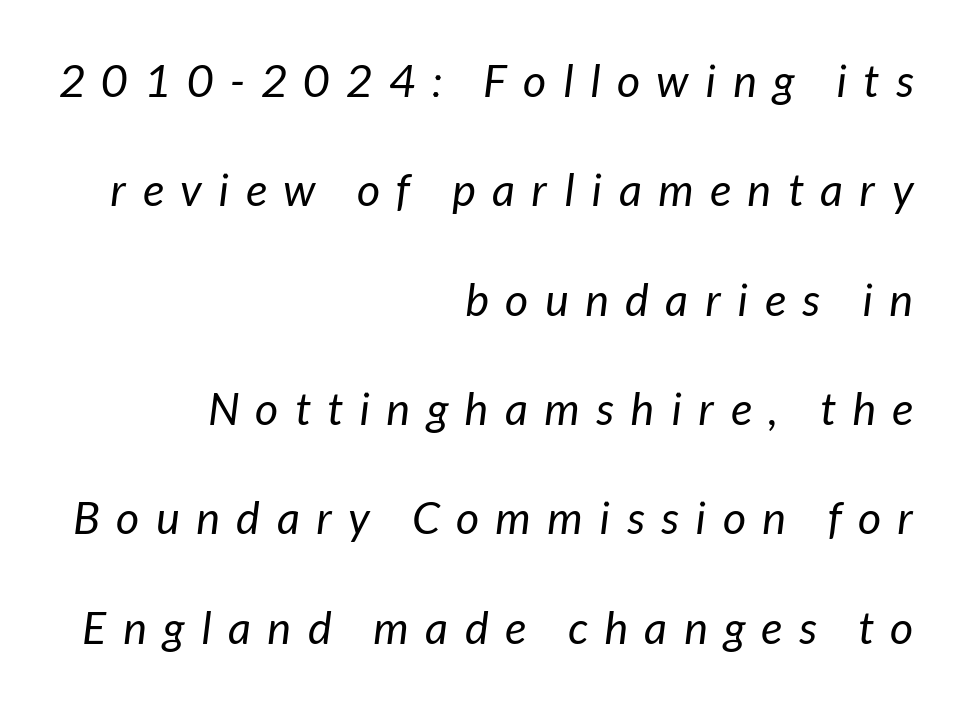
The image shows 45 px regular-weight type, italic (leaning right); set right-aligned, loose line spacing (2.43x), unusually wide letter spacing (+0.37 em), not underlined; low stroke contrast and a medium x-height.
